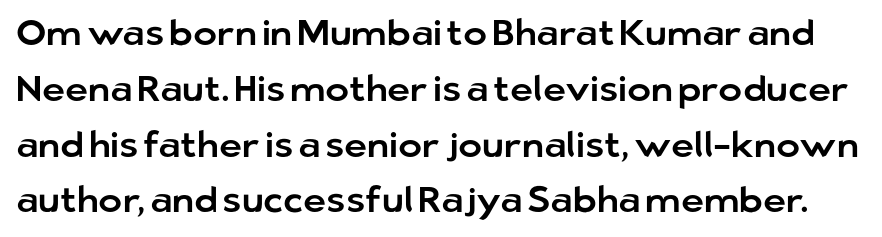
Q: Is the text italic (slanted)? A: No, it is upright.
Q: Is the typeface a serif or a sans-serif typeface? A: Sans-serif.
Q: Is the text underlined? A: No.
Q: Is the spacing between letters normal or unusually wide? A: Normal.
Q: Is the spacing between lines tight, normal or loose? A: Normal.
Q: Width (condensed, normal, or wide)? A: Normal.
Q: Stroke contrast? A: Low.
Q: x-height? A: Medium.
Q: Monospaced? A: No.
